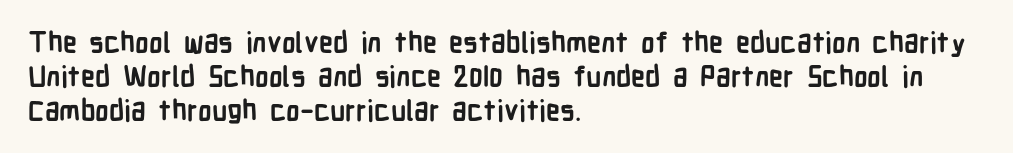
The image shows 28 px semibold, condensed sans-serif type, upright; set left-aligned, line spacing 1.21x, normal letter spacing, not underlined; low stroke contrast and a medium x-height.
